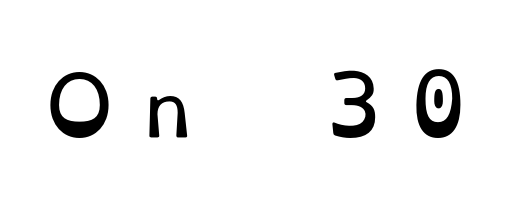
The image shows 74 px regular-weight type, upright; set unusually wide letter spacing (+0.41 em), not underlined; low stroke contrast and a small x-height.
